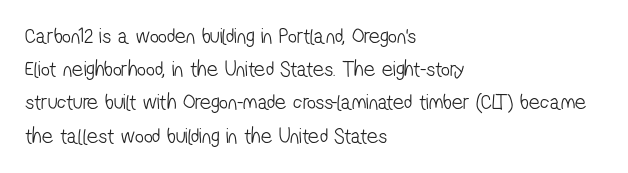
The lines in this sample share a left origin and differ only in where they stop. Default kerning and tracking; the words read as compact shapes. The passage shown stacks its lines at a standard gap. Weight: regular or lighter.
